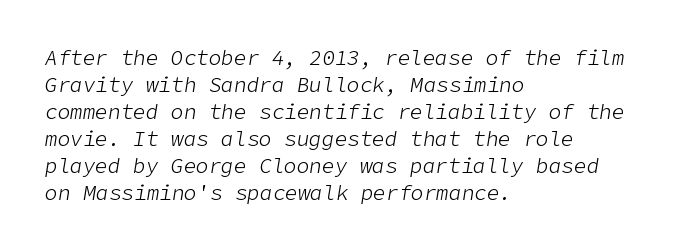
The image shows 21 px text type, italic (leaning right); set left-aligned, normal line spacing (1.29x), normal letter spacing, not underlined.
